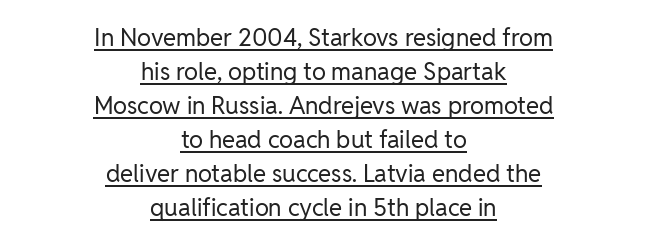
The image shows 24 px text type, upright; set centered, normal line spacing (1.42x), normal letter spacing, underlined.
